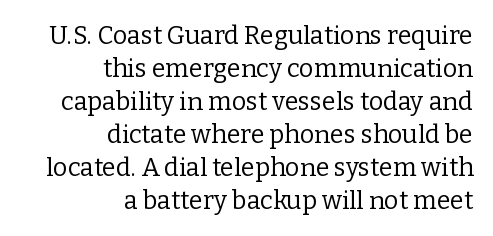
Only glyphs here, with clear space below each row. Vertical strokes here are truly vertical. The text block is weighted toward the right margin, trailing off unevenly leftward. Each new line begins a customary step beneath the previous one. The type is set solid horizontally, with unmodified tracking. The font is comparable to plain body text, perhaps lighter.
